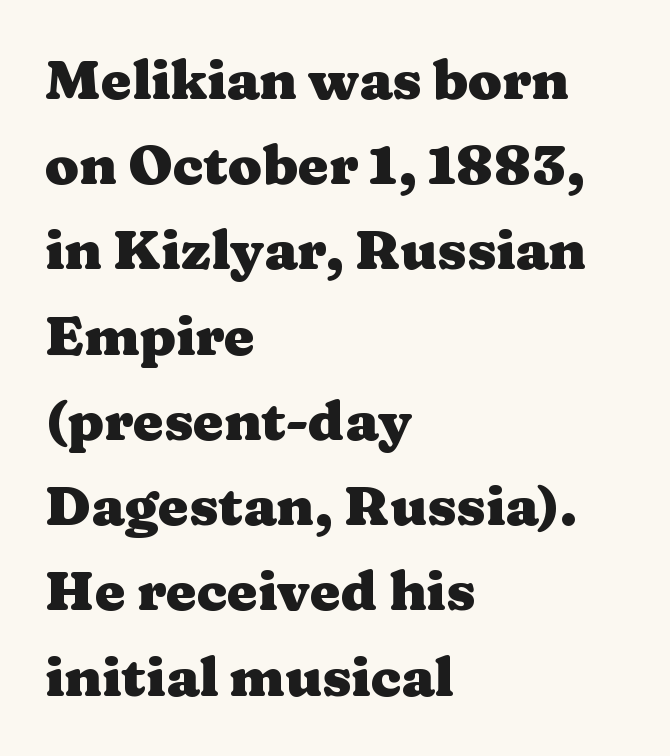
This sample uses an upright cut, with every glyph sitting square on the baseline. Regarding leading, the lines here are spaced in the standard way. Letters rest on an invisible, unmarked baseline. The setting favours the left margin, as ordinary paragraphs usually do.
